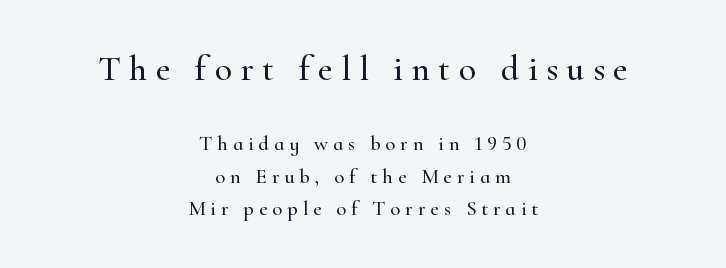
{"serif": "yes", "italic": "no", "width": "normal", "stroke_contrast": "high", "x_height": "small", "monospaced": "no", "underline": "no", "align": "center", "line_spacing": "normal", "line_spacing_ratio": 1.54, "letter_spacing": "wide", "letter_spacing_em": 0.23, "larger_block": "first", "size_ratio": 1.71, "glyph_px": 36}
